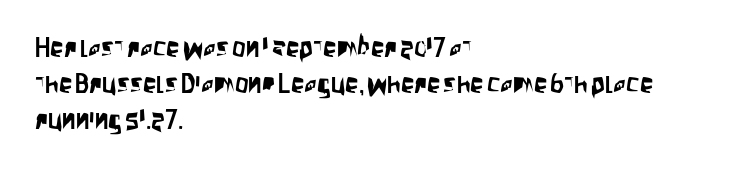
Q: Is the text italic (slanted)? A: No, it is upright.
Q: Is the text underlined? A: No.
Q: How is the paragraph aligned? A: Left-aligned.
Q: Is the spacing between letters normal or unusually wide? A: Normal.
Q: Is the spacing between lines tight, normal or loose? A: Normal.
